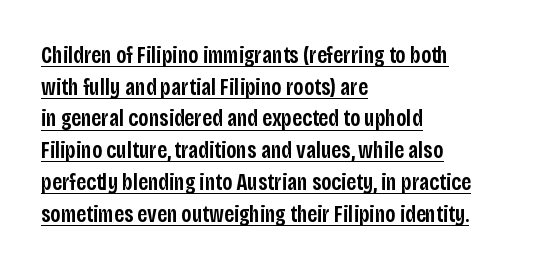
Q: Is the text bold? A: Semi-bold.
Q: Is the text italic (slanted)? A: No, it is upright.
Q: Is the text underlined? A: Yes.
Q: How is the paragraph aligned? A: Left-aligned.
Q: Is the spacing between letters normal or unusually wide? A: Normal.
Q: Is the spacing between lines tight, normal or loose? A: Normal.
